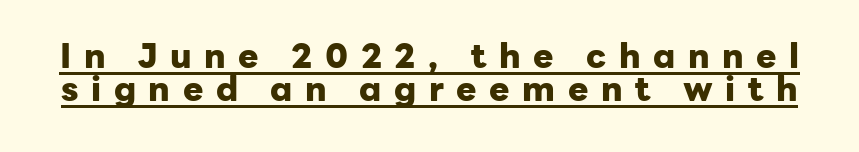
Q: Is the text bold? A: Yes.
Q: Is the text italic (slanted)? A: No, it is upright.
Q: Is the typeface a serif or a sans-serif typeface? A: Sans-serif.
Q: Is the text underlined? A: Yes.
Q: Is the spacing between letters normal or unusually wide? A: Unusually wide.
Q: Is the spacing between lines tight, normal or loose? A: Tight.
Q: Width (condensed, normal, or wide)? A: Normal.
Q: Stroke contrast? A: Low.
Q: x-height? A: Medium.
Q: Monospaced? A: No.
